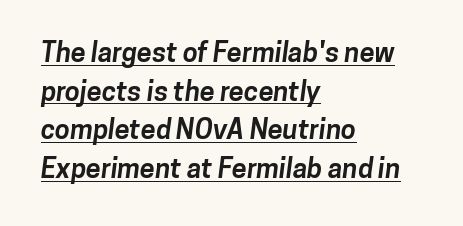
The image shows 27 px bold type; set left-aligned, normal line spacing (1.43x), normal letter spacing, underlined.
